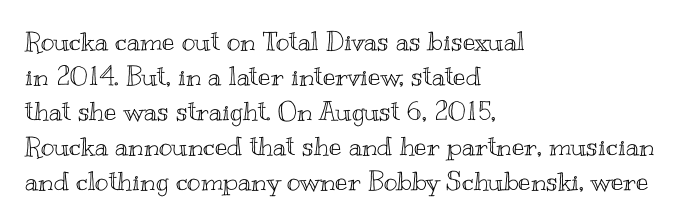
The image shows 26 px text type, upright; set left-aligned, normal line spacing (1.35x), normal letter spacing, not underlined.
